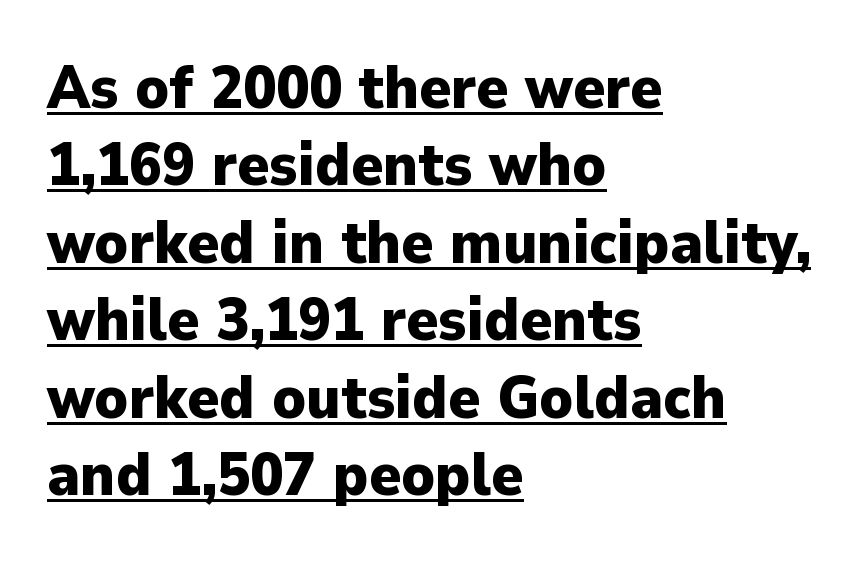
In designer terms, the underline attribute is active on this setting. The letters advance in unequal steps, a hallmark of proportional type. Honestly, the row spacing looks completely unremarkable. Observe the ordinary spacing: letters are neighbours, not strangers. These lines stack with their left ends in a neat column. Regarding serifs, this sample does without them.
